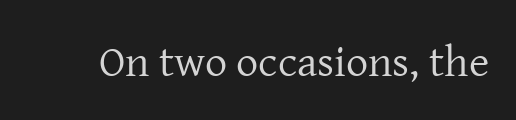
Q: Is the text bold? A: No.
Q: Is the text italic (slanted)? A: No, it is upright.
Q: Is the typeface a serif or a sans-serif typeface? A: Serif.
Q: Is the text underlined? A: No.
Q: Is the spacing between letters normal or unusually wide? A: Normal.
Q: Width (condensed, normal, or wide)? A: Normal.
Q: Stroke contrast? A: Low.
Q: x-height? A: Medium.
Q: Monospaced? A: No.
